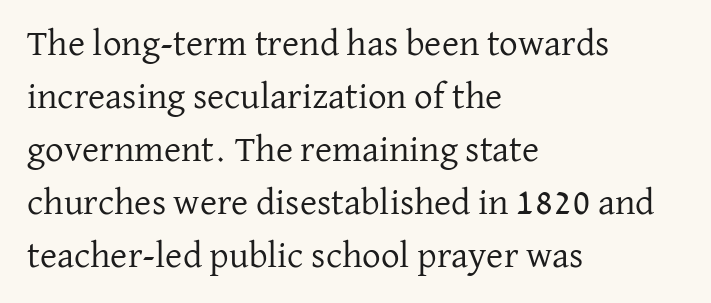
{"serif": "yes", "italic": "no", "bold": "no", "weight": "regular", "width": "normal", "stroke_contrast": "low", "x_height": "medium", "monospaced": "no", "underline": "no", "align": "left", "line_spacing": "normal", "line_spacing_ratio": 1.43, "letter_spacing": "normal", "letter_spacing_em": 0.0, "glyph_px": 37}
